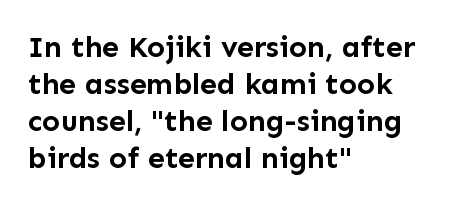
The axis of the letterforms is exactly vertical. Looks like regular typesetting: each glyph gets only the width it needs. Words appear dense and cohesive because spacing is normal. The lines in this sample share a left origin and differ only in where they stop. The zone under the glyphs is completely vacant. Each letter's strokes conclude bluntly, with no projecting serifs.
